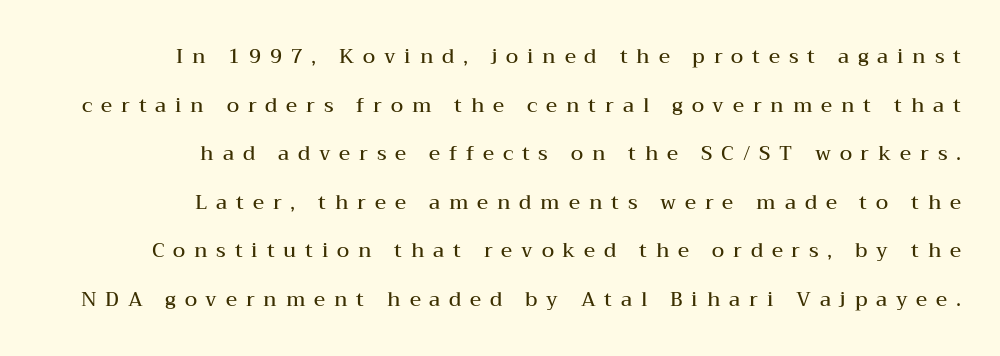
The image shows 20 px text type, upright; set right-aligned, loose line spacing (2.43x), unusually wide letter spacing (+0.44 em), not underlined.
